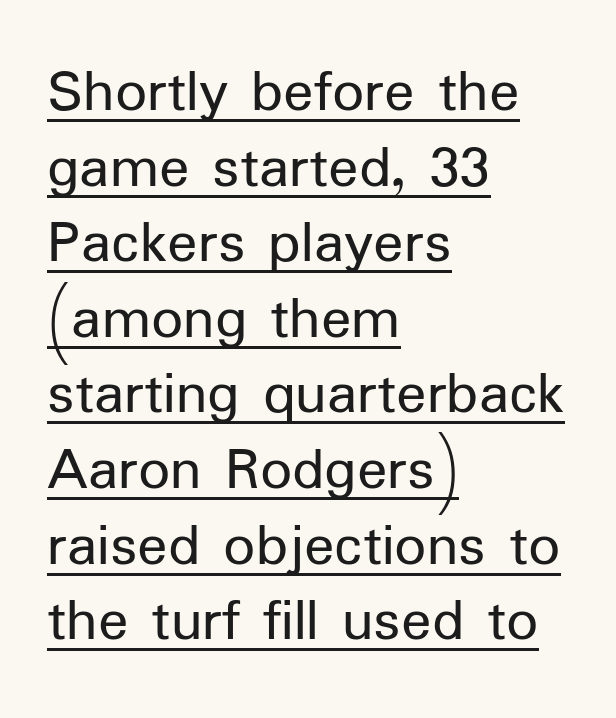
Q: Is the text bold? A: No.
Q: Is the text italic (slanted)? A: No, it is upright.
Q: Is the typeface a serif or a sans-serif typeface? A: Sans-serif.
Q: Is the text underlined? A: Yes.
Q: How is the paragraph aligned? A: Left-aligned.
Q: Is the spacing between letters normal or unusually wide? A: Normal.
Q: Width (condensed, normal, or wide)? A: Normal.
Q: Stroke contrast? A: Low.
Q: x-height? A: Medium.
Q: Monospaced? A: No.
